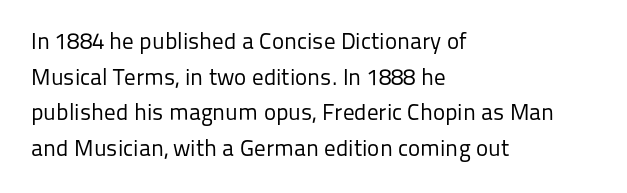
Q: Is the text bold? A: No.
Q: Is the text italic (slanted)? A: No, it is upright.
Q: Is the text underlined? A: No.
Q: How is the paragraph aligned? A: Left-aligned.
Q: Is the spacing between letters normal or unusually wide? A: Normal.
Q: Is the spacing between lines tight, normal or loose? A: Normal.
